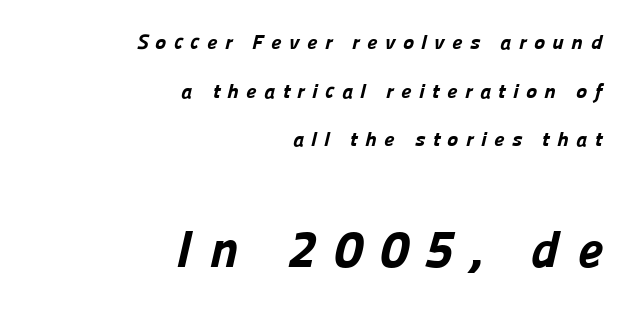
Visually, the bottom section dominates because its glyphs are scaled up. Does the weight exceed regular? Yes, all the way to bold. Looks like regular typesetting: each glyph gets only the width it needs. Is the block centered? No — it sits flush against the right margin. Does extra space separate the letters? Yes, quite a lot of it. The block of text is sparse from top to bottom, with ample space between rows.
